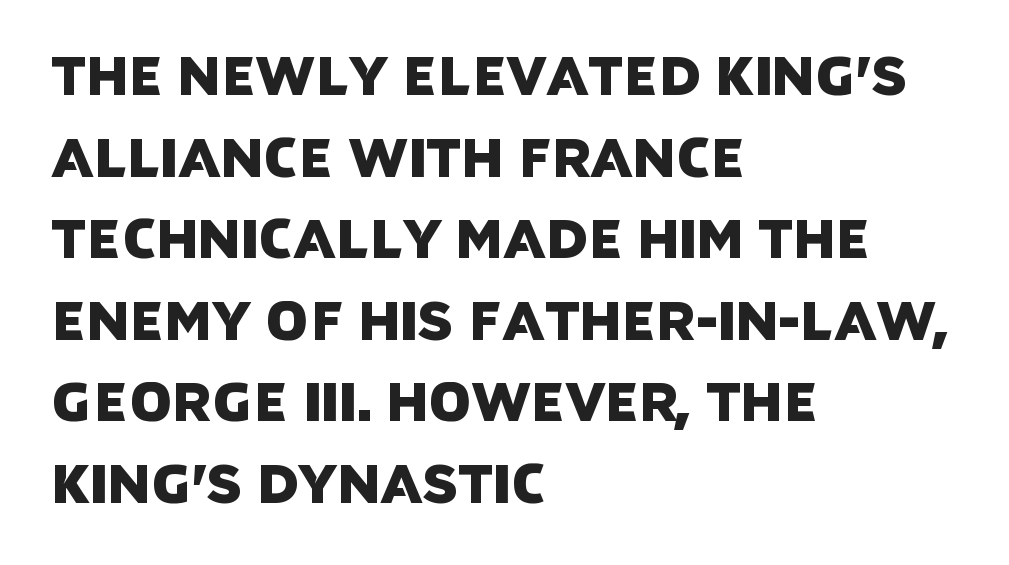
Q: Is the typeface a serif or a sans-serif typeface? A: Sans-serif.
Q: Is the text underlined? A: No.
Q: How is the paragraph aligned? A: Left-aligned.
Q: Is the spacing between letters normal or unusually wide? A: Normal.
Q: Is the spacing between lines tight, normal or loose? A: Normal.
Q: Width (condensed, normal, or wide)? A: Normal.
Q: Stroke contrast? A: Low.
Q: x-height? A: Large.
Q: Monospaced? A: No.
